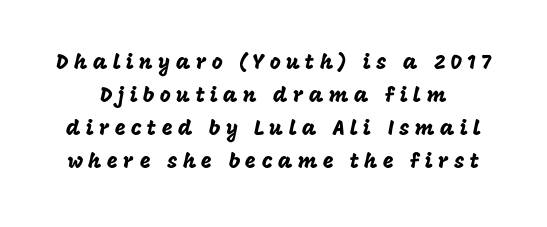
{"underline": "no", "line_spacing": "normal", "line_spacing_ratio": 1.57, "letter_spacing": "wide", "letter_spacing_em": 0.25, "glyph_px": 21}
